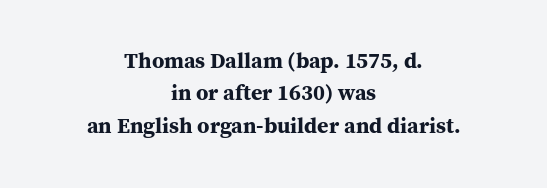
{"italic": "no", "bold": "yes", "underline": "no", "align": "center", "line_spacing": "normal", "line_spacing_ratio": 1.47, "letter_spacing": "normal", "letter_spacing_em": 0.0, "glyph_px": 22}
